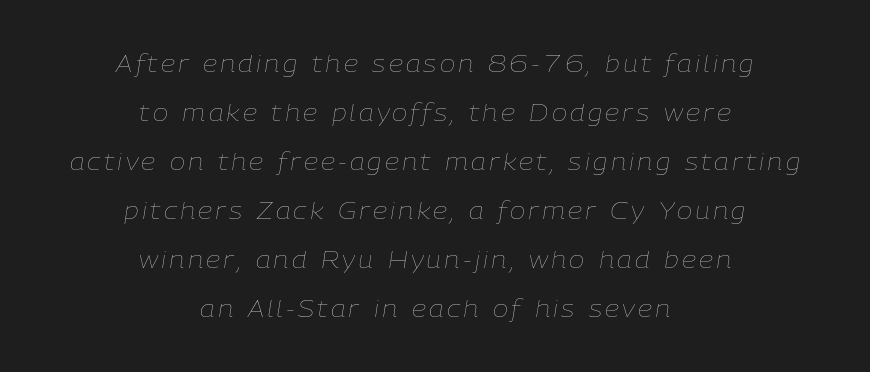
Check under the words: just untouched page. No chunkiness to these letters — they're not bold. Compared with a flush-left layout, this one balances lines on the center instead. The passage shown stacks its lines with a broad gap. Italic: yes, the glyphs are oblique.
